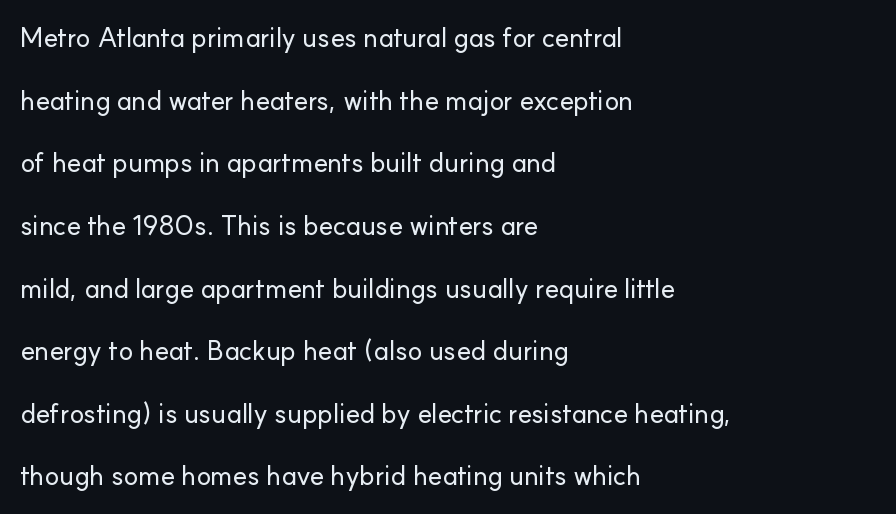
Q: Is the text italic (slanted)? A: No, it is upright.
Q: Is the text underlined? A: No.
Q: How is the paragraph aligned? A: Left-aligned.
Q: Is the spacing between letters normal or unusually wide? A: Normal.
Q: Is the spacing between lines tight, normal or loose? A: Loose.
